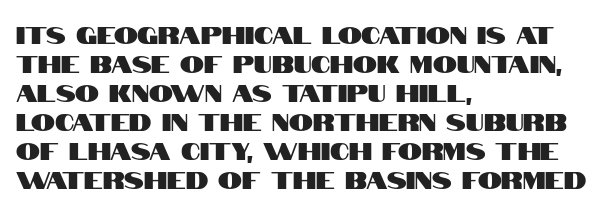
Q: Is the text italic (slanted)? A: No, it is upright.
Q: Is the text underlined? A: No.
Q: How is the paragraph aligned? A: Left-aligned.
Q: Is the spacing between letters normal or unusually wide? A: Normal.
